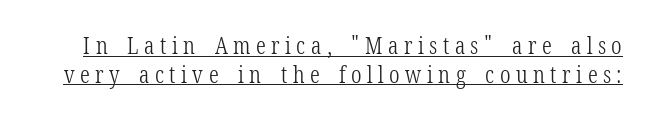
Q: Is the text bold? A: No.
Q: Is the text italic (slanted)? A: No, it is upright.
Q: Is the text underlined? A: Yes.
Q: Is the spacing between letters normal or unusually wide? A: Unusually wide.
